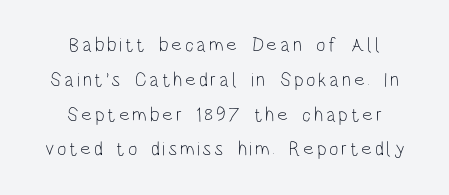
Q: Is the text bold? A: No.
Q: Is the text italic (slanted)? A: No, it is upright.
Q: Is the text underlined? A: No.
Q: How is the paragraph aligned? A: Centered.
